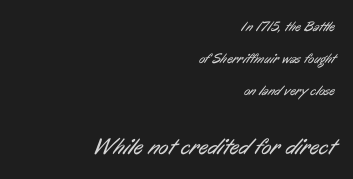
Q: Is the text bold? A: No.
Q: Is the text underlined? A: No.
Q: How is the paragraph aligned? A: Right-aligned.
Q: Is the spacing between letters normal or unusually wide? A: Normal.
Q: Is the spacing between lines tight, normal or loose? A: Loose.
Q: Which block of text is set in a larger size, the first (top) or the second (bottom)? A: The second (bottom) one.
